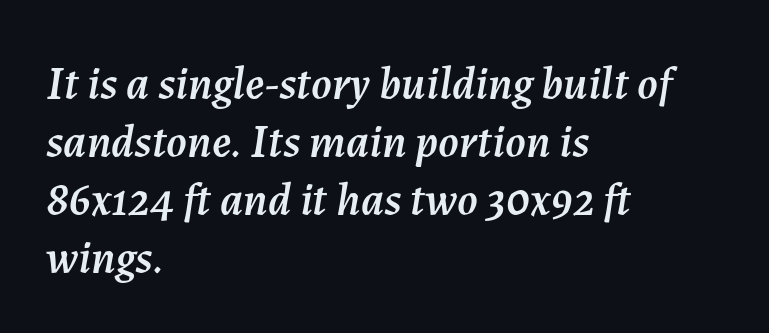
The image shows 46 px text type, italic (leaning right); set left-aligned, normal line spacing (1.26x), normal letter spacing, not underlined; medium stroke contrast and a medium x-height.
